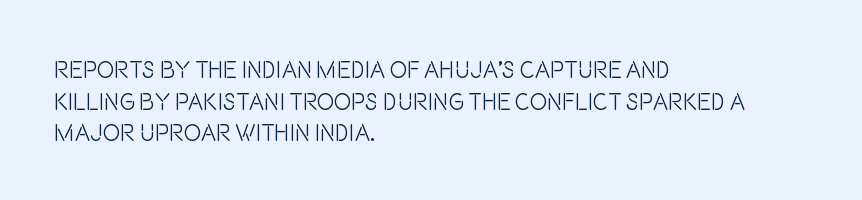
{"italic": "no", "bold": "no", "underline": "no", "align": "left", "line_spacing": "normal", "line_spacing_ratio": 1.38, "letter_spacing": "normal", "letter_spacing_em": 0.0, "glyph_px": 23}
